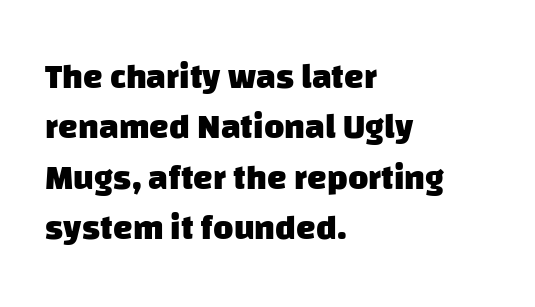
Q: Is the text bold? A: Yes.
Q: Is the typeface a serif or a sans-serif typeface? A: Sans-serif.
Q: Is the text underlined? A: No.
Q: How is the paragraph aligned? A: Left-aligned.
Q: Is the spacing between letters normal or unusually wide? A: Normal.
Q: Is the spacing between lines tight, normal or loose? A: Normal.
Q: Width (condensed, normal, or wide)? A: Normal.
Q: Stroke contrast? A: Low.
Q: x-height? A: Large.
Q: Monospaced? A: No.
